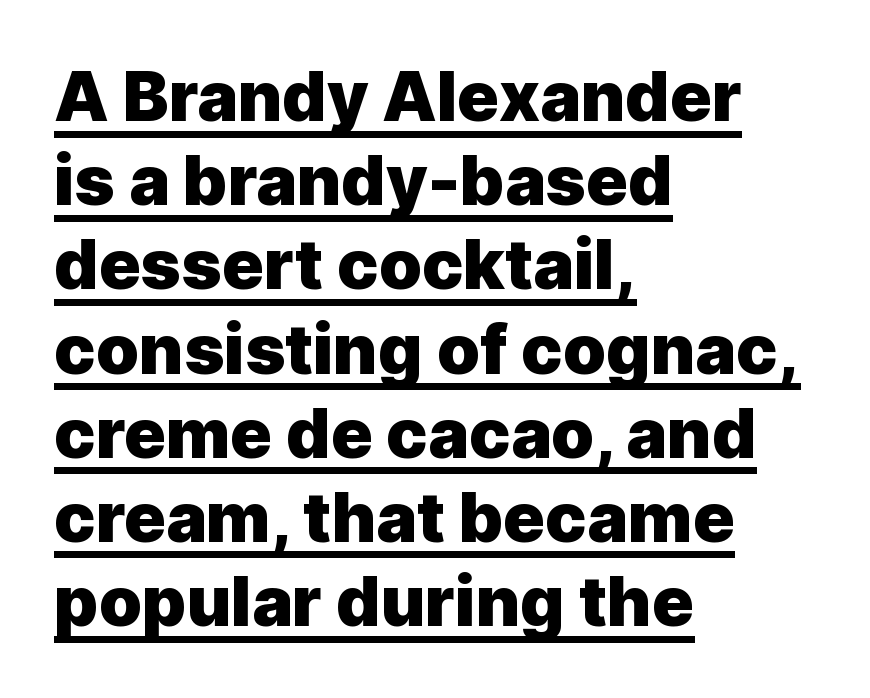
{"serif": "no", "italic": "no", "bold": "yes", "weight": "heavy", "width": "normal", "x_height": "medium", "monospaced": "no", "underline": "yes", "align": "left", "line_spacing_ratio": 1.22, "letter_spacing": "normal", "letter_spacing_em": 0.0, "glyph_px": 69}
